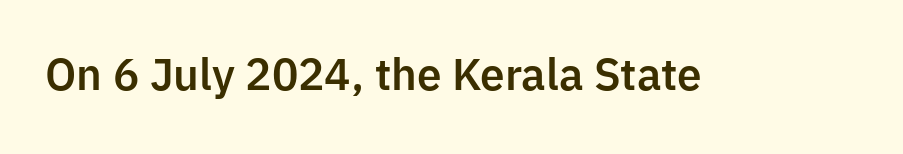
Is there any slant? The stems are plumb. Default kerning and tracking; the words read as compact shapes. Think of a printed novel: that variable character pitch is what you see here. You can tell from the bare stems that sans-serif type was used. Descenders are the only things crossing below the line.
